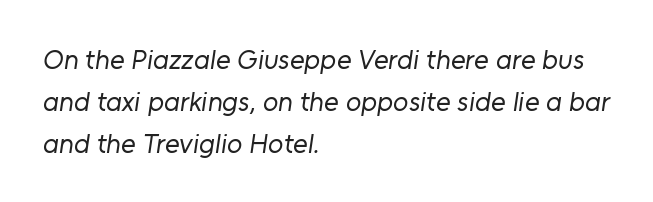
Default kerning and tracking; the words read as compact shapes. A clean baseline with only descenders dipping below it. Vertical spacing — default. Visually the block forms a straight wall on the left and a jagged coastline on the right. No feet cap the strokes, marking this as sans-serif type.
